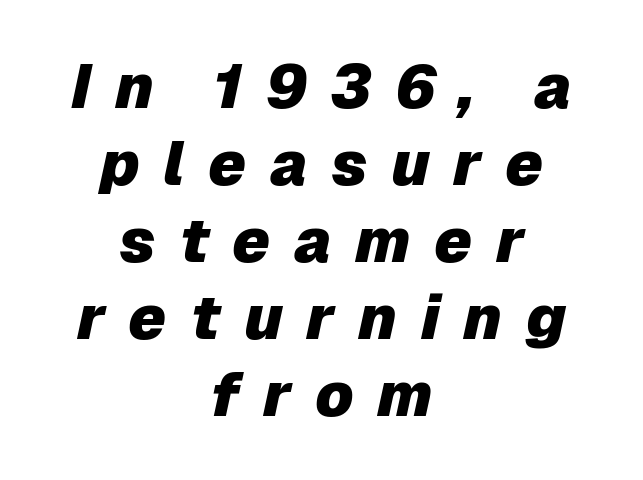
Slanted lettering throughout. Centered paragraph, ragged on both sides. Compared with typical body copy, the letter spacing here is much looser. Bare-footed words on every line. Set as a true bold cut, around the 700 mark. Proportional: the letters do not fall into vertical columns.
